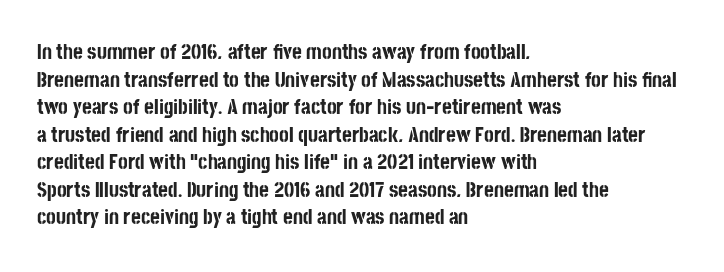
The image shows 21 px bold type, upright; set left-aligned, normal line spacing (1.31x), normal letter spacing, not underlined.
